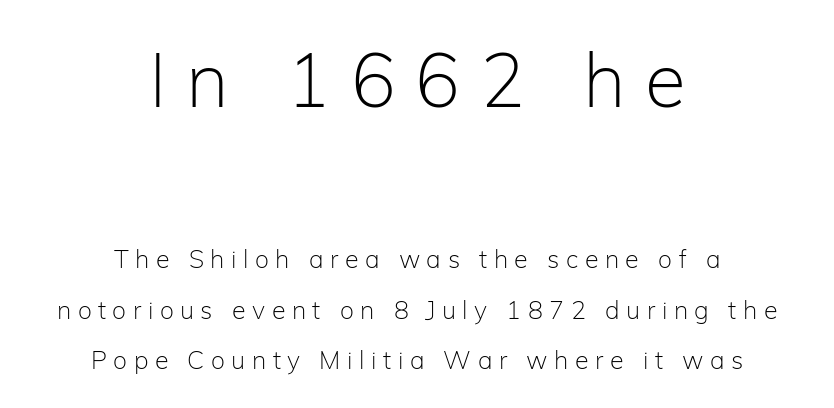
Q: Is the text bold? A: No.
Q: Is the text italic (slanted)? A: No, it is upright.
Q: Is the typeface a serif or a sans-serif typeface? A: Sans-serif.
Q: Is the text underlined? A: No.
Q: How is the paragraph aligned? A: Centered.
Q: Is the spacing between letters normal or unusually wide? A: Unusually wide.
Q: Is the spacing between lines tight, normal or loose? A: Loose.
Q: Which block of text is set in a larger size, the first (top) or the second (bottom)? A: The first (top) one.
Q: Width (condensed, normal, or wide)? A: Normal.
Q: Stroke contrast? A: Low.
Q: x-height? A: Medium.
Q: Monospaced? A: No.
